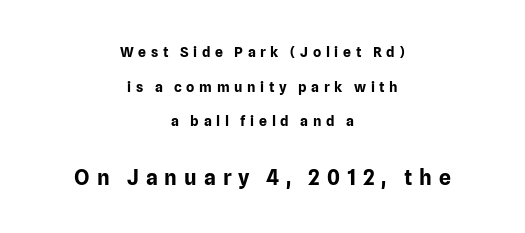
The image shows 21 px bold type, upright; set centered, loose line spacing (2.48x), unusually wide letter spacing (+0.33 em), not underlined; the second (bottom) block is 1.5x larger.
